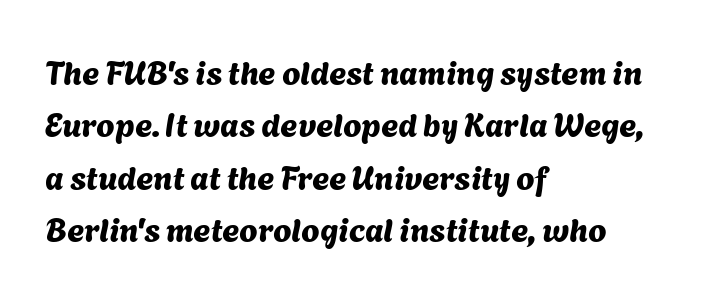
The image shows 33 px sans-serif type; set left-aligned, normal line spacing (1.59x), normal letter spacing, not underlined; medium stroke contrast and a medium x-height.
